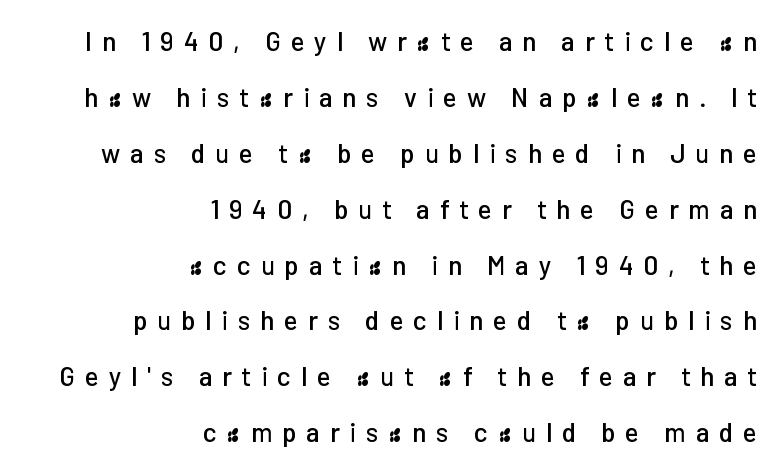
{"italic": "no", "underline": "no", "align": "right", "line_spacing": "loose", "line_spacing_ratio": 2.15, "letter_spacing": "wide", "letter_spacing_em": 0.38, "glyph_px": 26}
